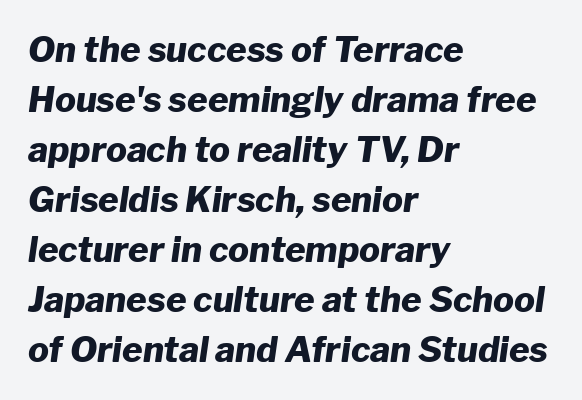
{"italic": "yes", "lean": "right", "slant_degrees": 8, "bold": "yes", "weight": "heavy", "width": "normal", "stroke_contrast": "low", "x_height": "medium", "monospaced": "no", "underline": "no", "align": "left", "line_spacing": "normal", "line_spacing_ratio": 1.43, "letter_spacing": "normal", "letter_spacing_em": 0.0, "glyph_px": 35}
